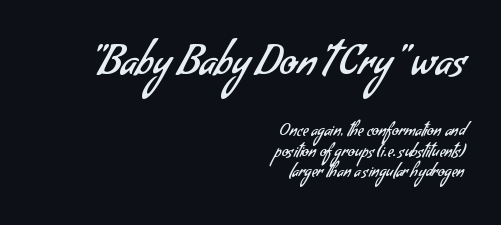
Q: Is the text bold? A: No.
Q: Is the typeface a serif or a sans-serif typeface? A: Sans-serif.
Q: Is the text underlined? A: No.
Q: How is the paragraph aligned? A: Right-aligned.
Q: Is the spacing between letters normal or unusually wide? A: Normal.
Q: Is the spacing between lines tight, normal or loose? A: Normal.
Q: Which block of text is set in a larger size, the first (top) or the second (bottom)? A: The first (top) one.
Q: Width (condensed, normal, or wide)? A: Normal.
Q: Stroke contrast? A: Low.
Q: x-height? A: Small.
Q: Monospaced? A: No.
